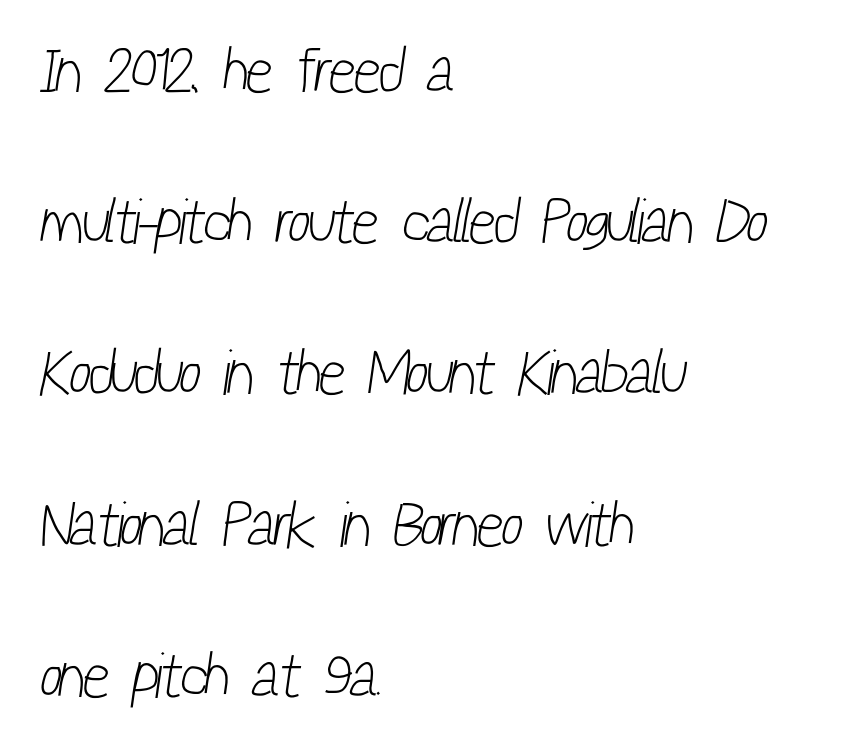
{"serif": "no", "bold": "no", "weight": "light", "width": "condensed", "stroke_contrast": "low", "x_height": "medium", "monospaced": "no", "underline": "no", "align": "left", "line_spacing": "loose", "line_spacing_ratio": 2.4, "letter_spacing": "normal", "letter_spacing_em": 0.0, "glyph_px": 63}
